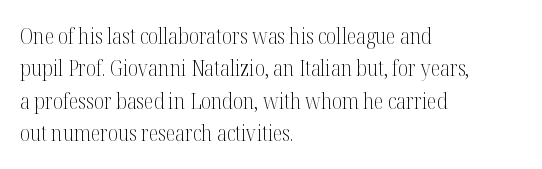
Does extra space separate the letters? No, they use regular spacing. Compared with a typical body face, this is equally light or lighter still. Casual observation: everything's shoved over to the left. This sample keeps an unexceptional amount of space between lines.
